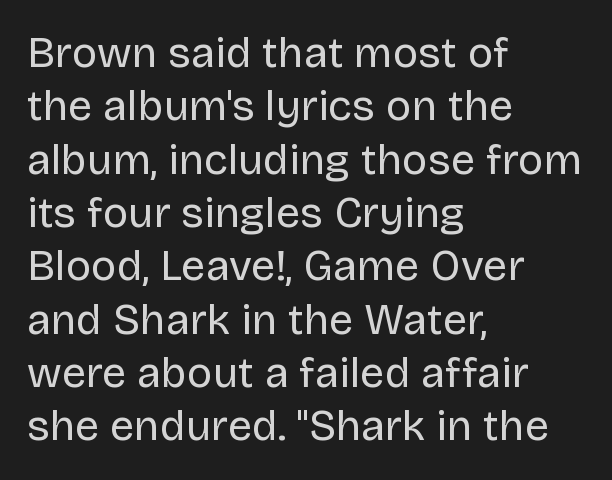
Q: Is the text bold? A: No.
Q: Is the text italic (slanted)? A: No, it is upright.
Q: Is the typeface a serif or a sans-serif typeface? A: Sans-serif.
Q: Is the text underlined? A: No.
Q: How is the paragraph aligned? A: Left-aligned.
Q: Is the spacing between letters normal or unusually wide? A: Normal.
Q: Width (condensed, normal, or wide)? A: Normal.
Q: Stroke contrast? A: Low.
Q: x-height? A: Large.
Q: Monospaced? A: No.
